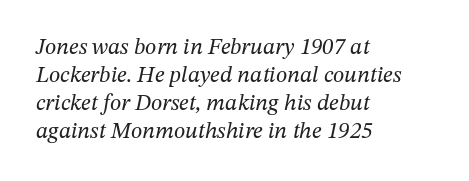
The face looks like a standard text weight, possibly lighter. This is oblique type, the kind used for emphasis or titles. The passage shown is not underscored anywhere. One-word summary of the alignment: left.
